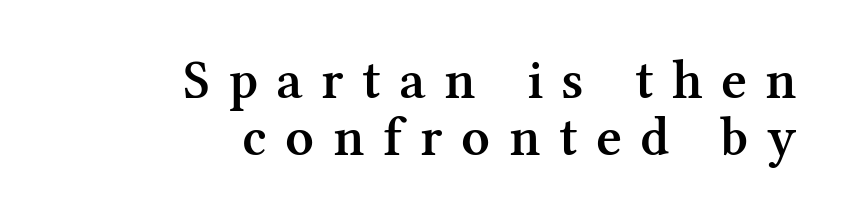
Q: Is the text bold? A: Semi-bold.
Q: Is the text italic (slanted)? A: No, it is upright.
Q: Is the typeface a serif or a sans-serif typeface? A: Serif.
Q: Is the text underlined? A: No.
Q: How is the paragraph aligned? A: Right-aligned.
Q: Is the spacing between letters normal or unusually wide? A: Unusually wide.
Q: Is the spacing between lines tight, normal or loose? A: Tight.
Q: Width (condensed, normal, or wide)? A: Normal.
Q: Stroke contrast? A: Medium.
Q: x-height? A: Medium.
Q: Monospaced? A: No.
